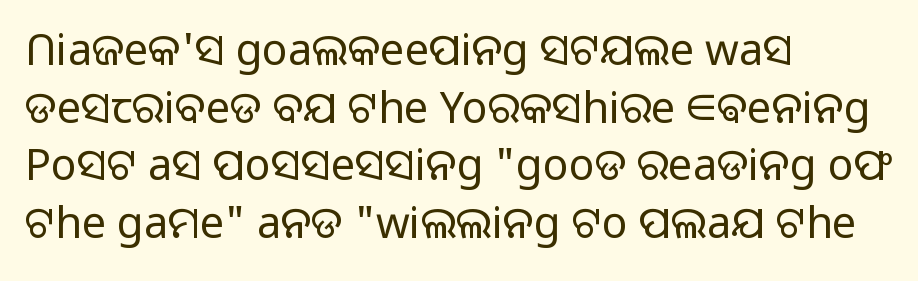
{"serif": "no", "italic": "no", "bold": "no", "weight": "light", "width": "normal", "stroke_contrast": "low", "x_height": "medium", "monospaced": "no", "underline": "no", "align": "left", "line_spacing": "normal", "line_spacing_ratio": 1.34, "letter_spacing": "normal", "letter_spacing_em": 0.0, "glyph_px": 43}
